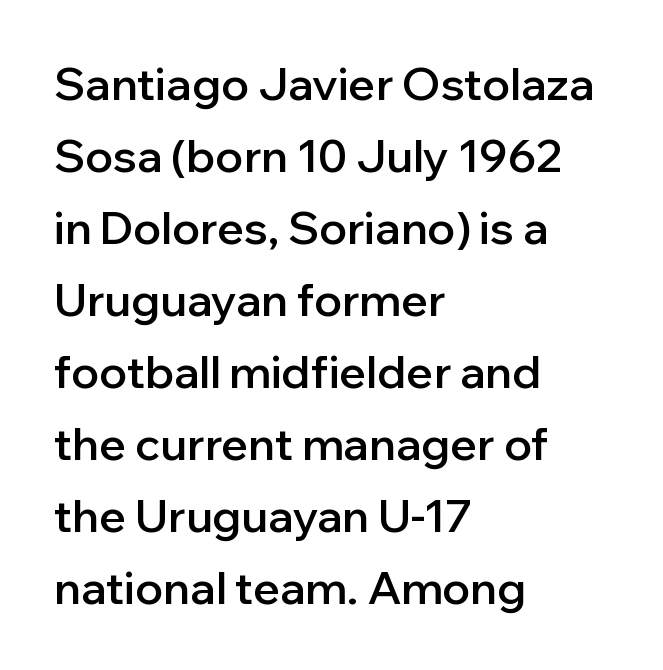
Tall strokes in this sample are plumb rather than angled. Inter-character spacing is left at the font's built-in metrics. The rag falls on the right side of this text block. Summary of vertical rhythm: regular, with standard interline spacing. Font category for this specimen: sans-serif. A typesetter would call this proportional, since set widths differ per character.
